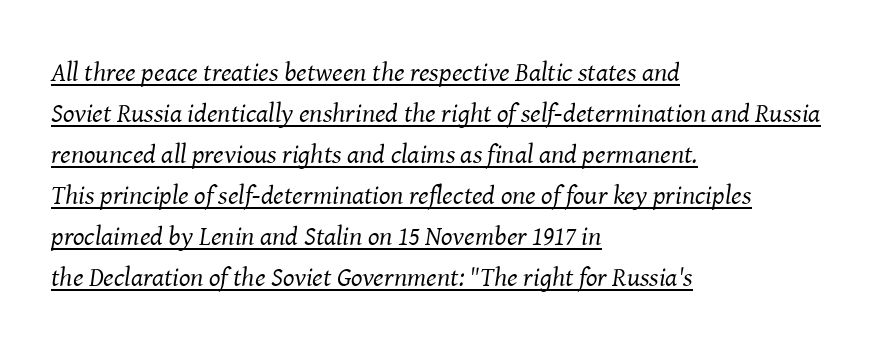
{"italic": "yes", "lean": "right", "slant_degrees": 8, "bold": "no", "underline": "yes", "align": "left", "line_spacing": "normal", "line_spacing_ratio": 1.52, "letter_spacing": "normal", "letter_spacing_em": 0.0, "glyph_px": 27}
